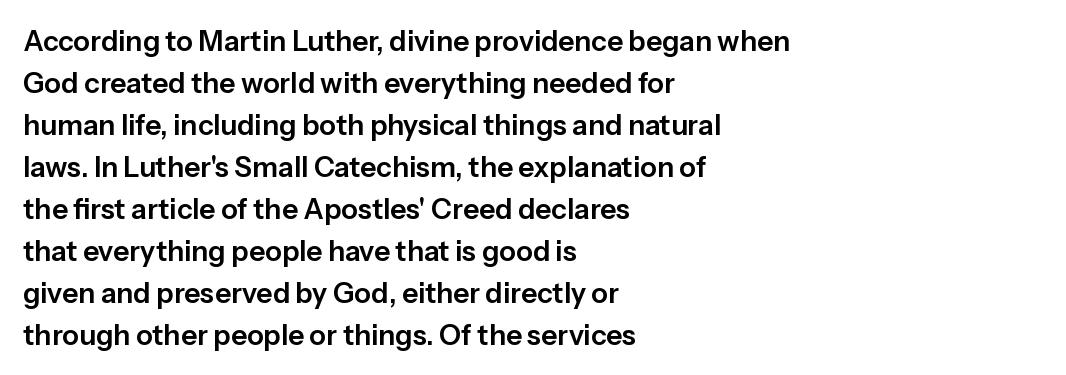
Q: Is the text italic (slanted)? A: No, it is upright.
Q: Is the typeface a serif or a sans-serif typeface? A: Sans-serif.
Q: Is the text underlined? A: No.
Q: How is the paragraph aligned? A: Left-aligned.
Q: Is the spacing between letters normal or unusually wide? A: Normal.
Q: Is the spacing between lines tight, normal or loose? A: Normal.
Q: Width (condensed, normal, or wide)? A: Normal.
Q: Stroke contrast? A: Low.
Q: x-height? A: Medium.
Q: Monospaced? A: No.
